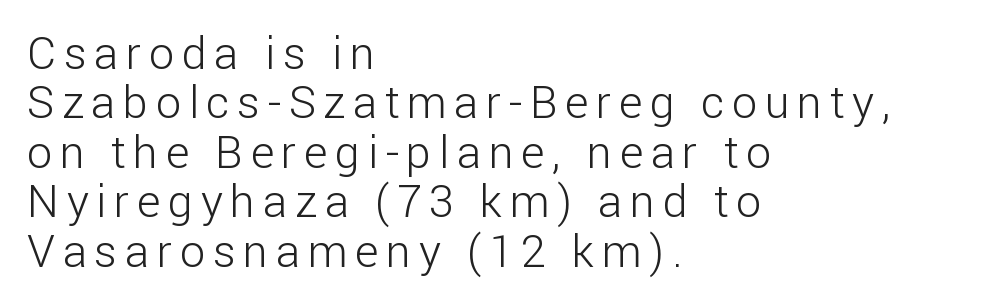
The image shows 45 px light sans-serif type, upright; set left-aligned, tight line spacing (1.1x), not underlined; low stroke contrast and a medium x-height.
